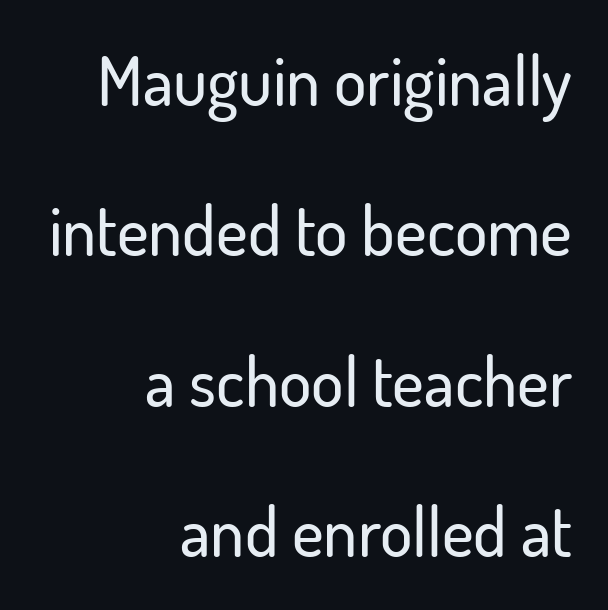
Q: Is the text italic (slanted)? A: No, it is upright.
Q: Is the typeface a serif or a sans-serif typeface? A: Sans-serif.
Q: Is the text underlined? A: No.
Q: How is the paragraph aligned? A: Right-aligned.
Q: Is the spacing between letters normal or unusually wide? A: Normal.
Q: Is the spacing between lines tight, normal or loose? A: Loose.
Q: Width (condensed, normal, or wide)? A: Normal.
Q: Stroke contrast? A: Low.
Q: x-height? A: Small.
Q: Monospaced? A: No.
